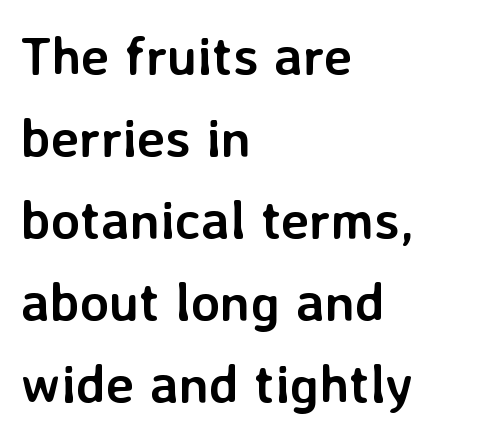
The image shows 54 px semibold sans-serif type, upright; set left-aligned, normal line spacing (1.52x), normal letter spacing, not underlined; low stroke contrast and a medium x-height.
